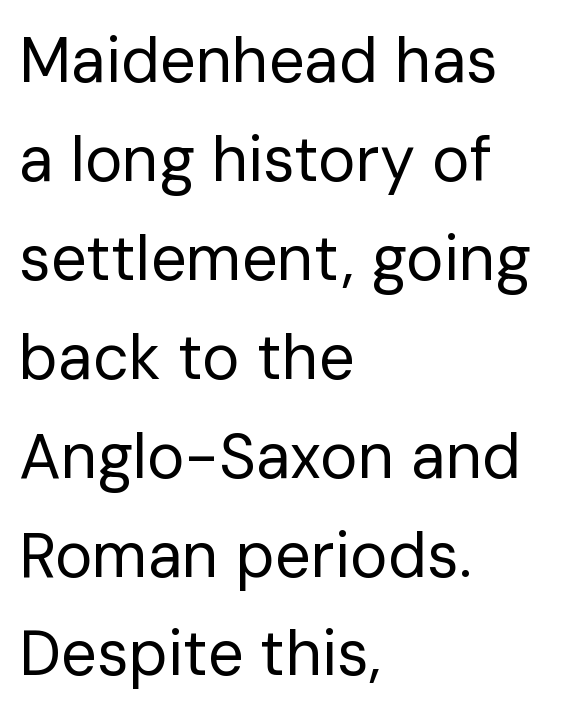
Q: Is the text bold? A: No.
Q: Is the text italic (slanted)? A: No, it is upright.
Q: Is the typeface a serif or a sans-serif typeface? A: Sans-serif.
Q: Is the text underlined? A: No.
Q: How is the paragraph aligned? A: Left-aligned.
Q: Is the spacing between letters normal or unusually wide? A: Normal.
Q: Is the spacing between lines tight, normal or loose? A: Normal.
Q: Width (condensed, normal, or wide)? A: Normal.
Q: Stroke contrast? A: Low.
Q: x-height? A: Medium.
Q: Monospaced? A: No.
